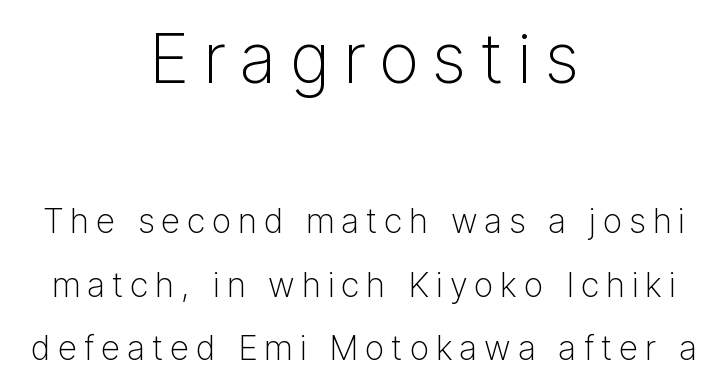
The image shows 69 px light sans-serif type, upright; set centered, line spacing 1.87x, unusually wide letter spacing (+0.2 em), not underlined; the first (top) block is 2.03x larger; low stroke contrast and a medium x-height.
